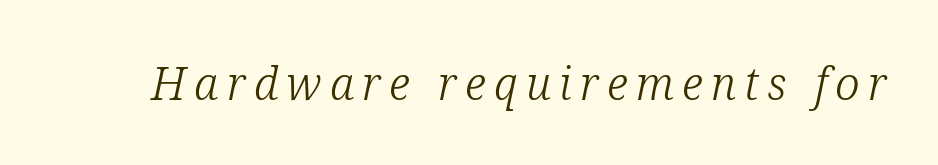
Q: Is the text bold? A: No.
Q: Is the text italic (slanted)? A: Yes, it leans right by about 12 degrees.
Q: Is the typeface a serif or a sans-serif typeface? A: Serif.
Q: Is the text underlined? A: No.
Q: Width (condensed, normal, or wide)? A: Normal.
Q: Stroke contrast? A: Low.
Q: x-height? A: Medium.
Q: Monospaced? A: No.
